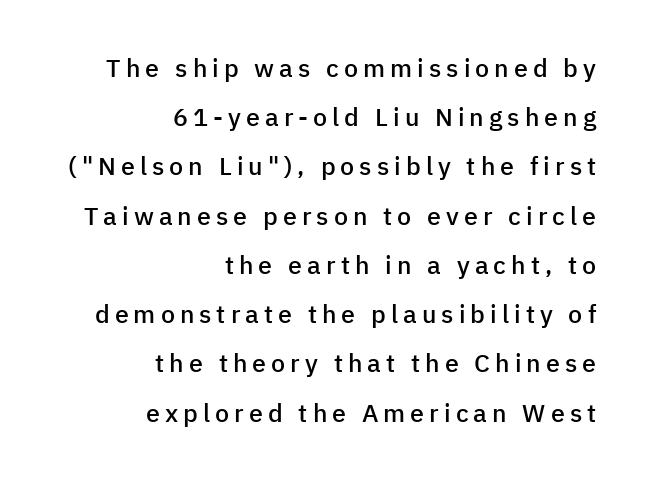
Q: Is the text bold? A: Semi-bold.
Q: Is the text italic (slanted)? A: No, it is upright.
Q: Is the text underlined? A: No.
Q: How is the paragraph aligned? A: Right-aligned.
Q: Is the spacing between letters normal or unusually wide? A: Unusually wide.
Q: Is the spacing between lines tight, normal or loose? A: Loose.
